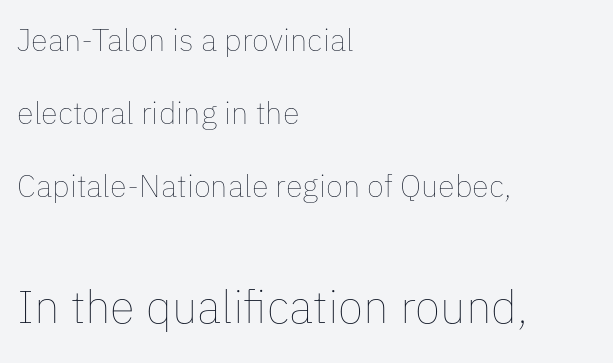
The image shows 46 px thin type, upright; set left-aligned, loose line spacing (2.36x), normal letter spacing, not underlined; the second (bottom) block is 1.48x larger; low stroke contrast and a medium x-height.
